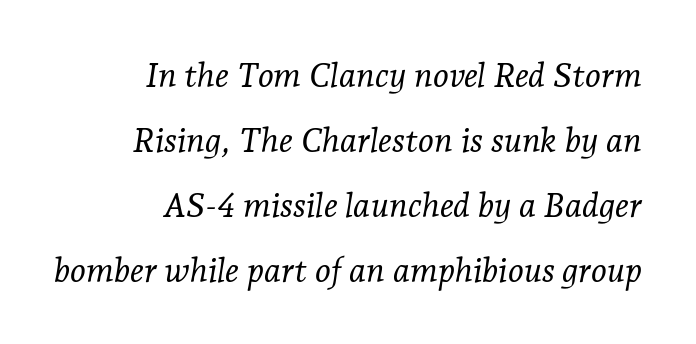
Observe the serifs anchoring each vertical stroke in this sample. The tracking reads as untouched default to a designer's eye. This sample uses an oblique cut, with every glyph tilted off the vertical. Each line ends at the same right margin while the left side varies. Descender tails drop into unmarked territory.
